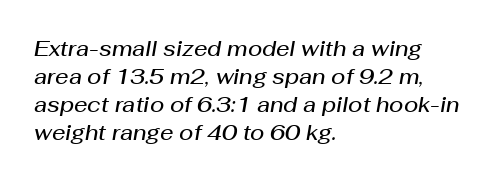
Rows of type keep a routine distance in the vertical direction. The strip under each line holds only bare page. Rendered with sloped, italic letterforms. The ragged edge is on the right, which tells us the setting is flush left.
